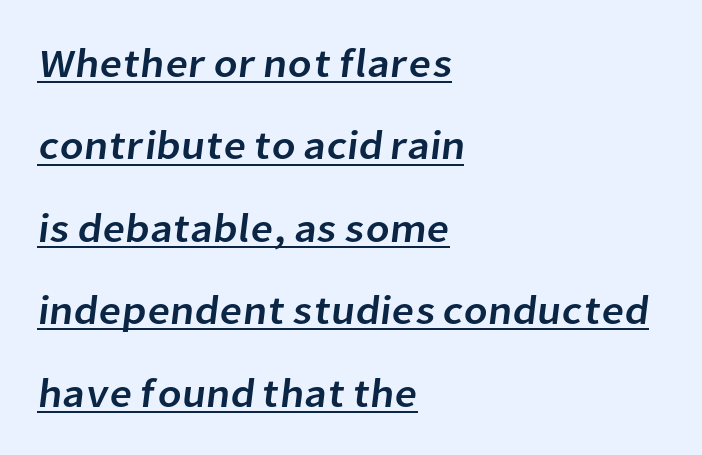
Each word holds together tightly as a unit, with standard inter-letter gaps. The passage shown is typeset with a sans-serif family. The lines are spread far apart with generous leading. A continuous stroke trails under the words, as in a hyperlink.
